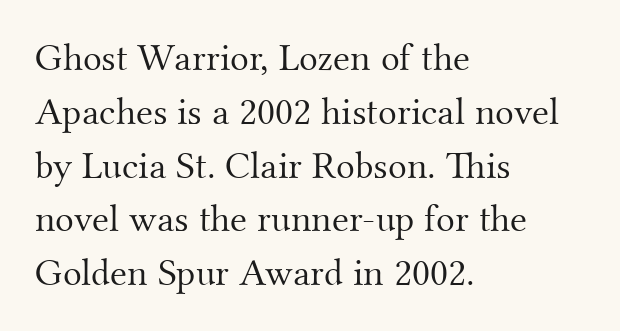
Q: Is the text bold? A: No.
Q: Is the text italic (slanted)? A: No, it is upright.
Q: Is the typeface a serif or a sans-serif typeface? A: Serif.
Q: Is the text underlined? A: No.
Q: How is the paragraph aligned? A: Left-aligned.
Q: Is the spacing between letters normal or unusually wide? A: Normal.
Q: Is the spacing between lines tight, normal or loose? A: Normal.
Q: Width (condensed, normal, or wide)? A: Normal.
Q: Stroke contrast? A: Medium.
Q: x-height? A: Small.
Q: Monospaced? A: No.
